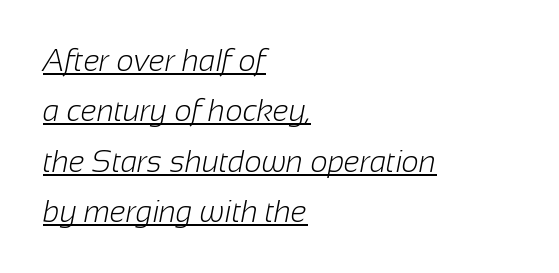
The horizontal fit of the characters is conventional and even. Unbolded letterforms with no extra heft. Vertical spacing — default. Line beginnings align vertically; line endings do not.
